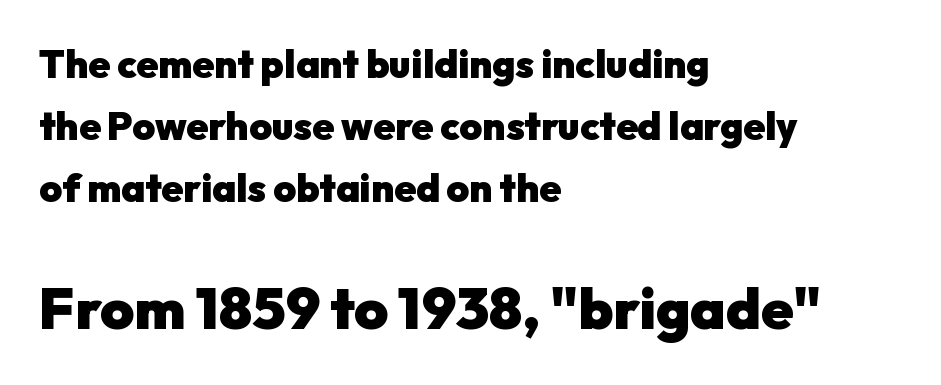
{"serif": "no", "italic": "no", "bold": "yes", "weight": "heavy", "width": "normal", "stroke_contrast": "low", "x_height": "medium", "monospaced": "no", "underline": "no", "align": "left", "line_spacing": "normal", "line_spacing_ratio": 1.59, "letter_spacing": "normal", "letter_spacing_em": 0.0, "larger_block": "second", "size_ratio": 1.49, "glyph_px": 58}
